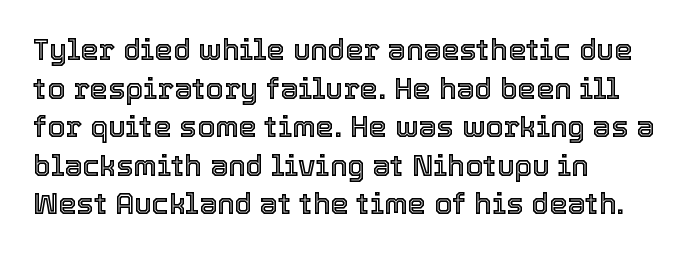
{"italic": "no", "width": "normal", "x_height": "medium", "monospaced": "no", "underline": "no", "align": "left", "line_spacing": "normal", "line_spacing_ratio": 1.33, "letter_spacing": "normal", "letter_spacing_em": 0.0, "glyph_px": 29}
